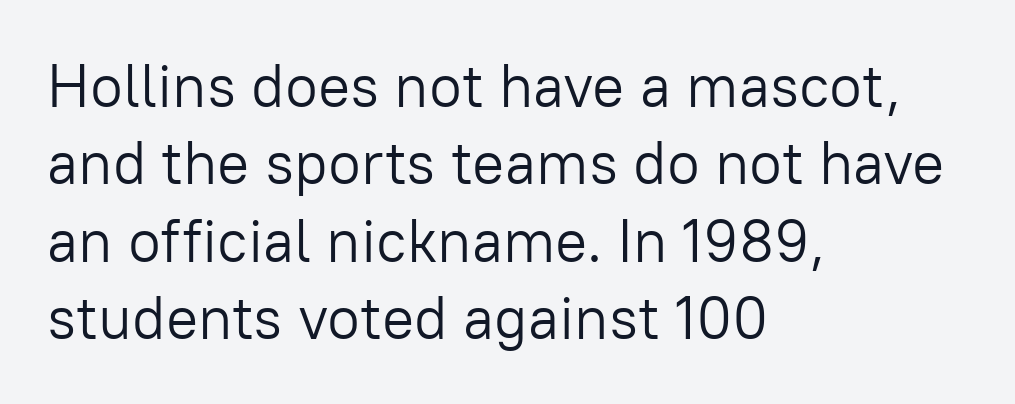
{"serif": "no", "italic": "no", "bold": "no", "weight": "light", "width": "normal", "stroke_contrast": "low", "x_height": "medium", "monospaced": "no", "underline": "no", "align": "left", "line_spacing": "normal", "line_spacing_ratio": 1.29, "letter_spacing": "normal", "letter_spacing_em": 0.0, "glyph_px": 60}
